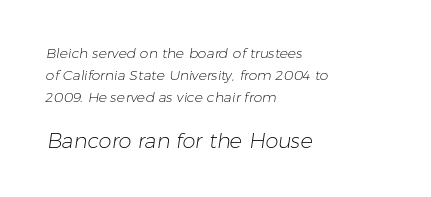
Q: Is the text bold? A: No.
Q: Is the text underlined? A: No.
Q: How is the paragraph aligned? A: Left-aligned.
Q: Is the spacing between letters normal or unusually wide? A: Normal.
Q: Is the spacing between lines tight, normal or loose? A: Normal.
Q: Which block of text is set in a larger size, the first (top) or the second (bottom)? A: The second (bottom) one.
